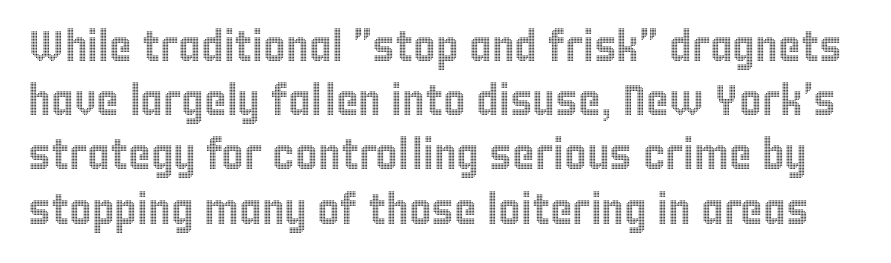
{"italic": "no", "width": "condensed", "x_height": "large", "monospaced": "no", "underline": "no", "line_spacing": "normal", "line_spacing_ratio": 1.26, "letter_spacing": "normal", "letter_spacing_em": 0.0, "glyph_px": 43}
